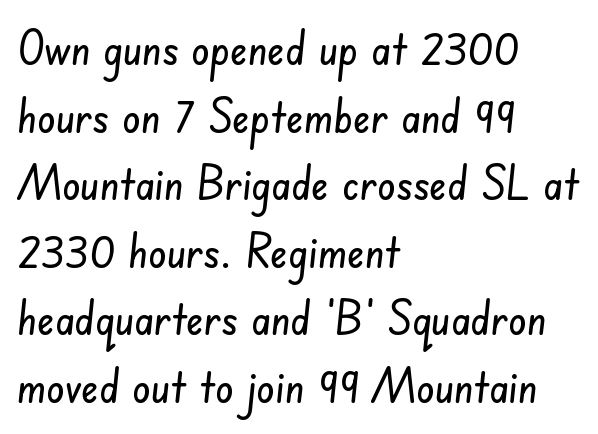
Q: Is the typeface a serif or a sans-serif typeface? A: Sans-serif.
Q: Is the text underlined? A: No.
Q: How is the paragraph aligned? A: Left-aligned.
Q: Is the spacing between letters normal or unusually wide? A: Normal.
Q: Is the spacing between lines tight, normal or loose? A: Normal.
Q: Width (condensed, normal, or wide)? A: Condensed.
Q: Stroke contrast? A: Low.
Q: x-height? A: Small.
Q: Monospaced? A: No.
